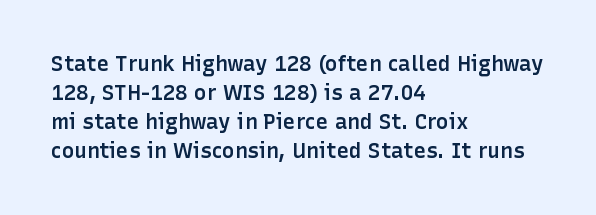
These lines keep a tight, regular rhythm from letter to letter. If you drew a ruler down the left edge, every line would touch it. Compared with an ordinary text face, these strokes are moderately heavier — a semibold. Whoever set this chose a conventional vertical rhythm. The glyphs are unaccompanied by any horizontal stroke below them.
